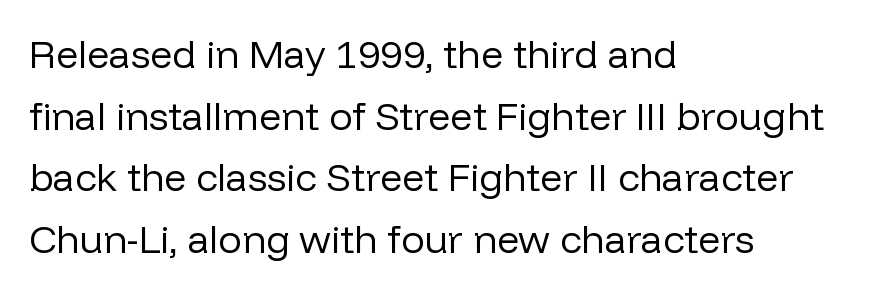
The image shows 39 px regular-weight sans-serif type, upright; set left-aligned, normal line spacing (1.58x), normal letter spacing, not underlined; low stroke contrast and a medium x-height.
